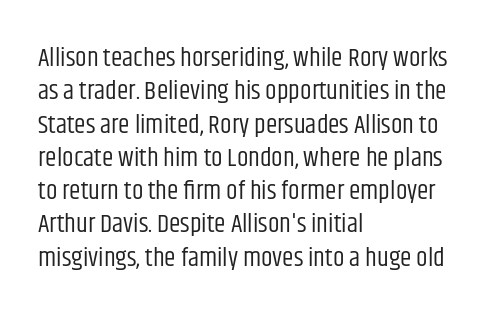
{"italic": "no", "bold": "no", "underline": "no", "align": "left", "line_spacing": "normal", "line_spacing_ratio": 1.28, "letter_spacing": "normal", "letter_spacing_em": 0.0, "glyph_px": 26}
